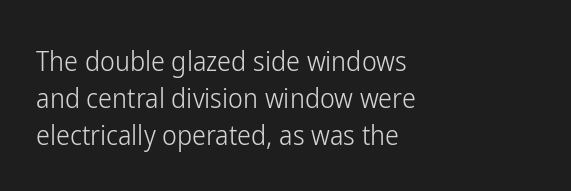
{"serif": "no", "italic": "no", "bold": "no", "weight": "light", "width": "condensed", "stroke_contrast": "low", "x_height": "medium", "monospaced": "no", "underline": "no", "align": "left", "line_spacing": "normal", "line_spacing_ratio": 1.32, "letter_spacing": "normal", "letter_spacing_em": 0.0, "glyph_px": 28}
